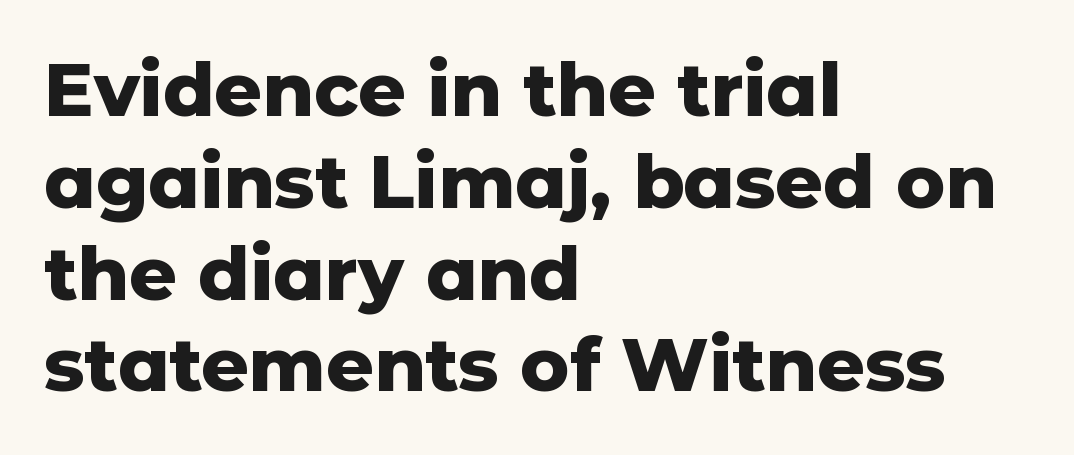
The image shows 74 px heavy sans-serif type, upright; set left-aligned, line spacing 1.24x, normal letter spacing, not underlined; low stroke contrast and a medium x-height.
